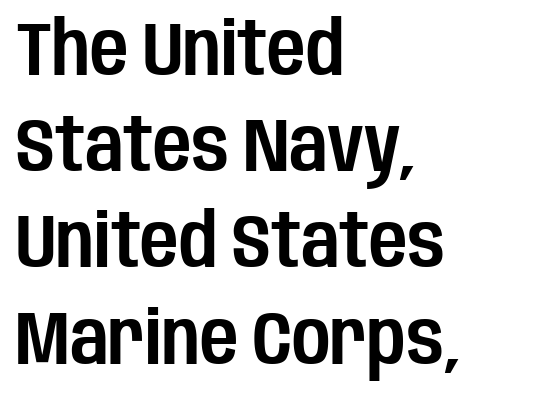
{"serif": "no", "italic": "no", "width": "condensed", "stroke_contrast": "low", "x_height": "large", "monospaced": "no", "underline": "no", "align": "left", "line_spacing": "normal", "line_spacing_ratio": 1.3, "letter_spacing": "normal", "letter_spacing_em": 0.0, "glyph_px": 74}
